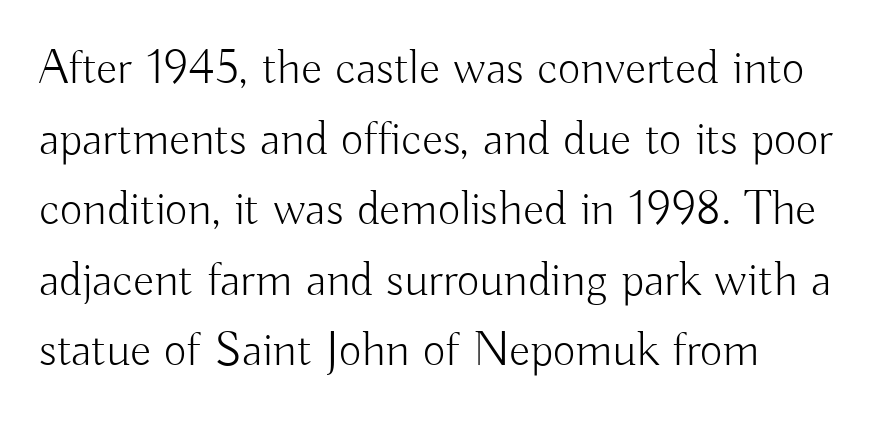
The paragraph has a hard left edge and a soft right edge. Interline gaps are of average width in this sample. The face used here is proportionally spaced, like ordinary book or web type. The text was rendered using a sans face with plain stroke endings.
